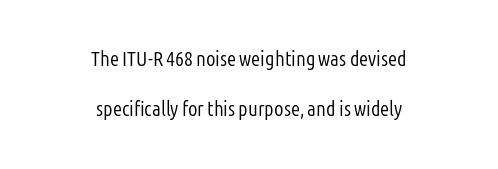
Vertical spacing — loose. No letter is thick-stroked: the sample isn't bold. The area under the type is left untouched. Characters follow at the spacing the type designer built in.
